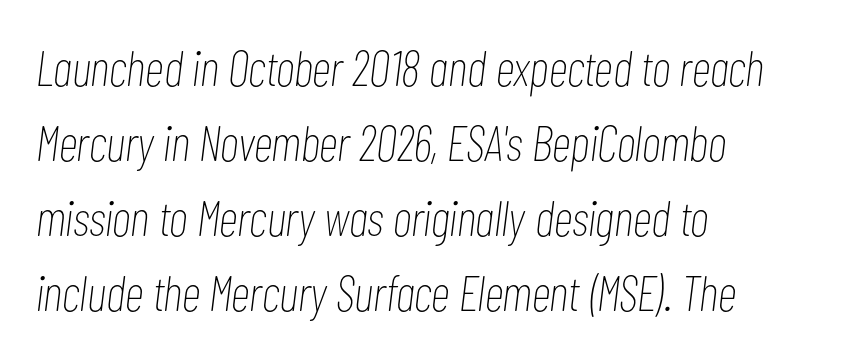
The image shows 50 px thin, condensed type, italic (leaning right); set left-aligned, normal line spacing (1.5x), normal letter spacing, not underlined; low stroke contrast and a medium x-height.
